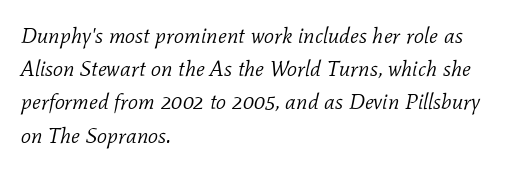
The image shows 22 px text type, italic (leaning right); set left-aligned, normal line spacing (1.51x), normal letter spacing, not underlined.
